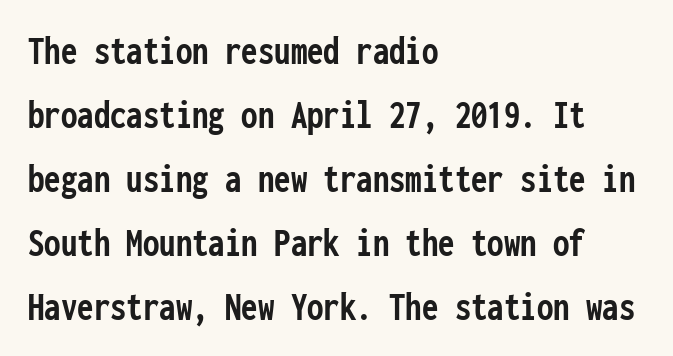
The image shows 41 px semibold, condensed sans-serif type, upright, monospaced; set left-aligned, normal line spacing (1.56x), normal letter spacing, not underlined; low stroke contrast and a medium x-height.
